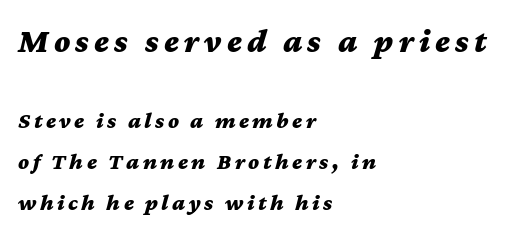
Character widths vary here, with narrow letters taking less room than wide ones. No word sits above an underline. The rendering uses a bold face; every stroke is thick and dark. Reading down the block, your eye returns to a fixed left position each line.
